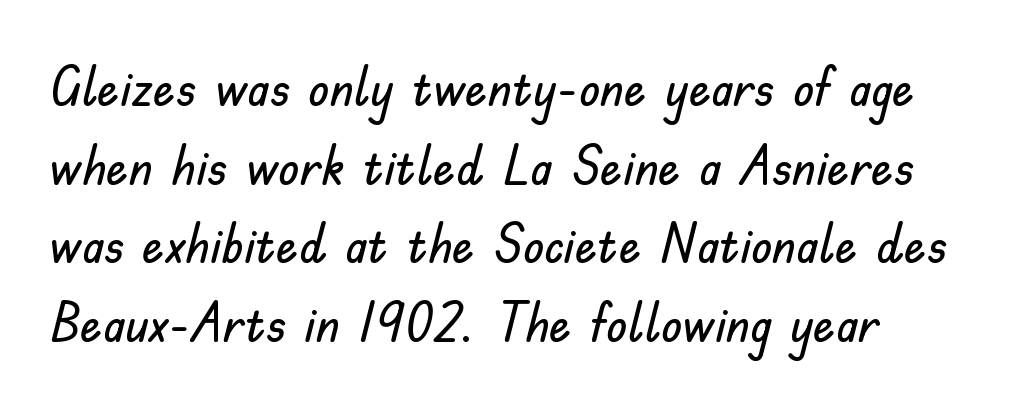
The image shows 55 px sans-serif type; set normal line spacing (1.43x), normal letter spacing, not underlined; low stroke contrast and a small x-height.
